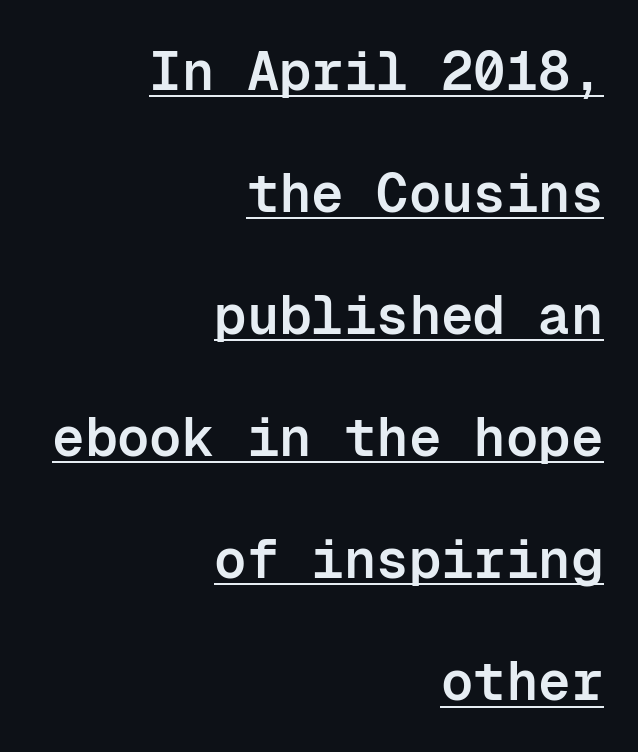
The image shows 54 px semibold sans-serif type, upright, monospaced; set right-aligned, loose line spacing (2.26x), normal letter spacing, underlined; low stroke contrast and a medium x-height.
